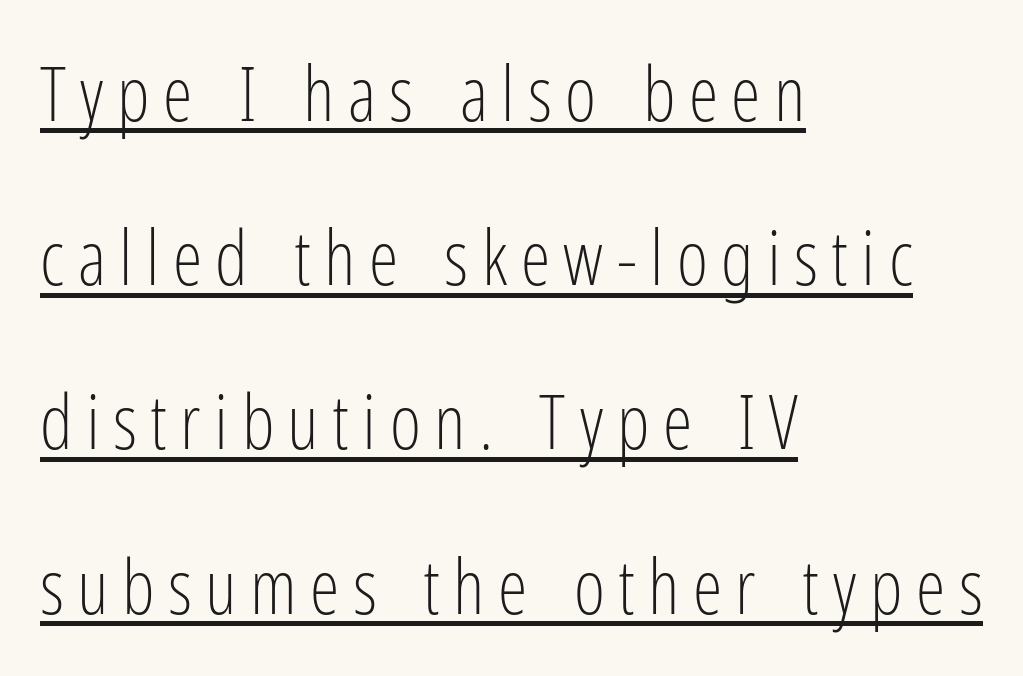
The image shows 75 px light, condensed sans-serif type, upright; set left-aligned, loose line spacing (2.19x), underlined; low stroke contrast and a medium x-height.
